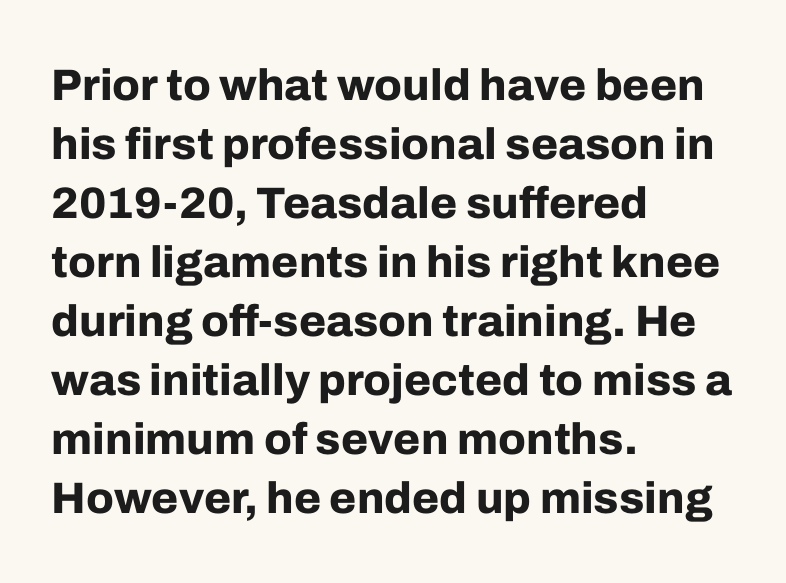
The specimen reads as upright at a glance. The rendering uses a bold face; every stroke is thick and dark. The glyphs are unaccompanied by any horizontal stroke below them. The rendering uses a moderate line-height, typical for paragraphs.
